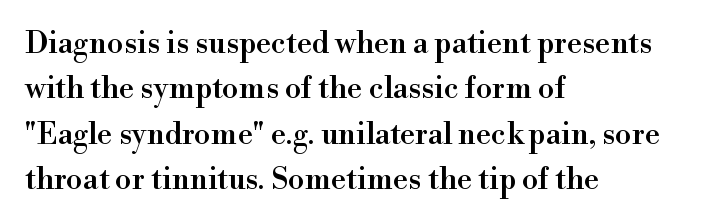
Q: Is the text italic (slanted)? A: No, it is upright.
Q: Is the typeface a serif or a sans-serif typeface? A: Serif.
Q: Is the text underlined? A: No.
Q: How is the paragraph aligned? A: Left-aligned.
Q: Is the spacing between letters normal or unusually wide? A: Normal.
Q: Is the spacing between lines tight, normal or loose? A: Normal.
Q: Width (condensed, normal, or wide)? A: Normal.
Q: x-height? A: Small.
Q: Monospaced? A: No.
